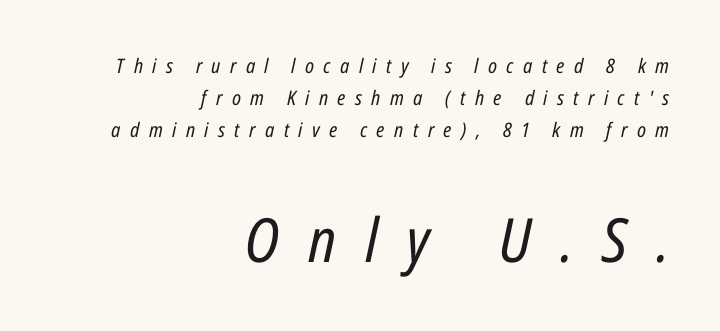
The image shows 61 px regular-weight, condensed type, italic (leaning right); set right-aligned, normal line spacing (1.6x), unusually wide letter spacing (+0.47 em), not underlined; the second (bottom) block is 3.05x larger; low stroke contrast and a medium x-height.
